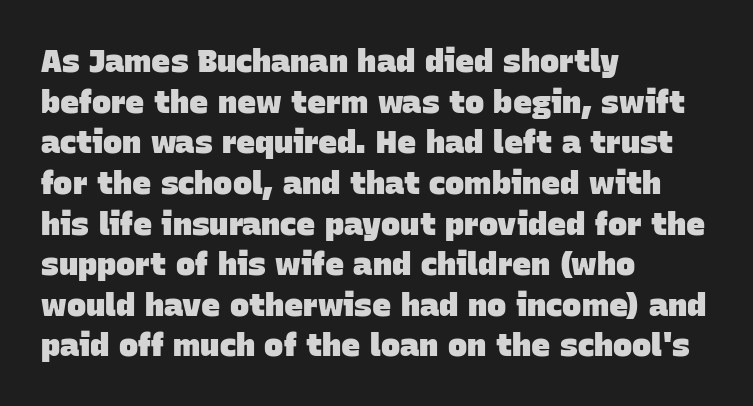
Q: Is the text bold? A: Yes.
Q: Is the typeface a serif or a sans-serif typeface? A: Sans-serif.
Q: Is the text underlined? A: No.
Q: How is the paragraph aligned? A: Left-aligned.
Q: Is the spacing between letters normal or unusually wide? A: Normal.
Q: Is the spacing between lines tight, normal or loose? A: Normal.
Q: Width (condensed, normal, or wide)? A: Normal.
Q: Stroke contrast? A: Low.
Q: x-height? A: Large.
Q: Monospaced? A: No.
